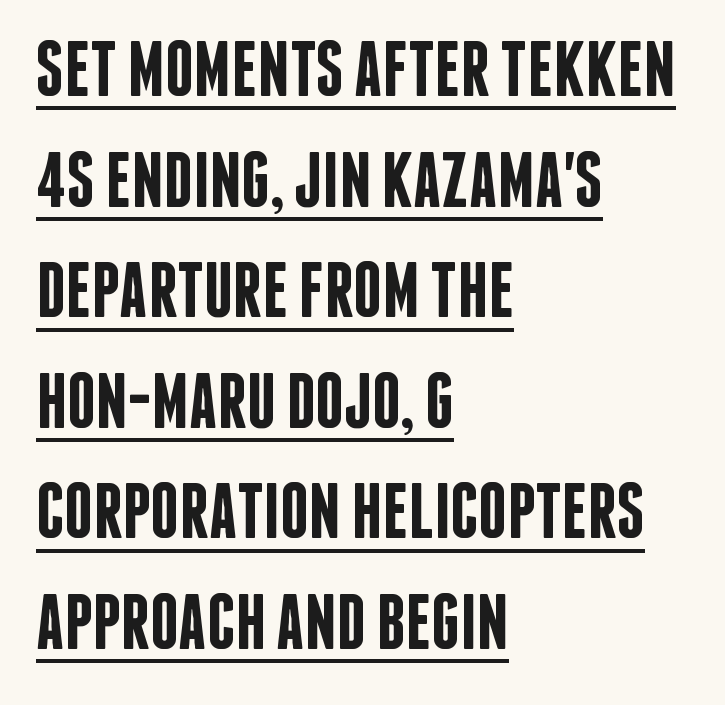
Quick note: interline space is typical. No extra tracking has been applied to these lines. A typesetter would call this proportional, since set widths differ per character. A typesetter would mark this as roman, not italic. The string is rendered with underlining switched on. A typesetter would label this face a sans.
